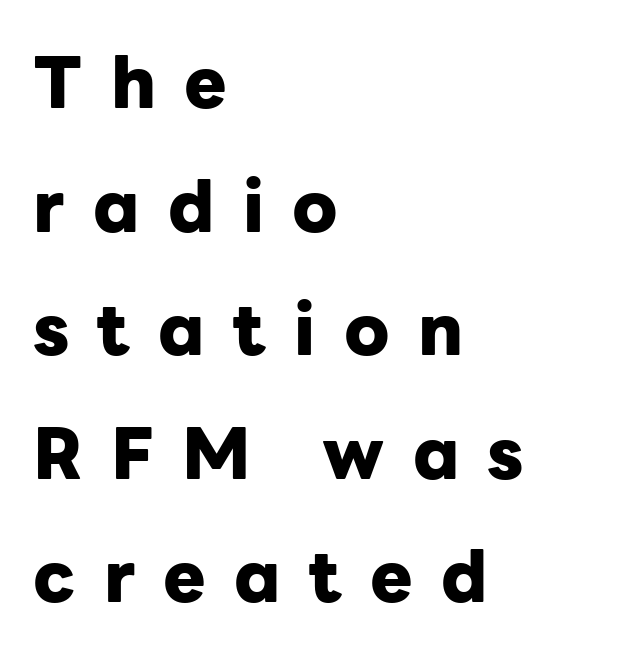
The image shows 71 px heavy sans-serif type, upright; set left-aligned, line spacing 1.74x, unusually wide letter spacing (+0.4 em), not underlined; low stroke contrast and a medium x-height.
